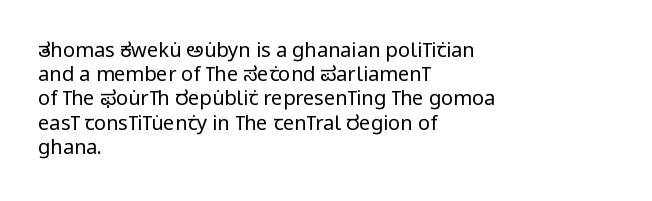
{"italic": "no", "bold": "no", "underline": "no", "align": "left", "line_spacing_ratio": 1.21, "letter_spacing": "normal", "letter_spacing_em": 0.0, "glyph_px": 20}
